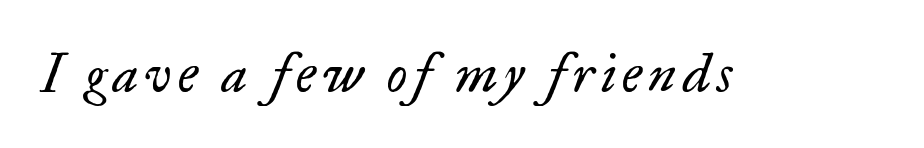
The image shows 53 px regular-weight serif type, italic (leaning right); set not underlined; low stroke contrast and a small x-height.
